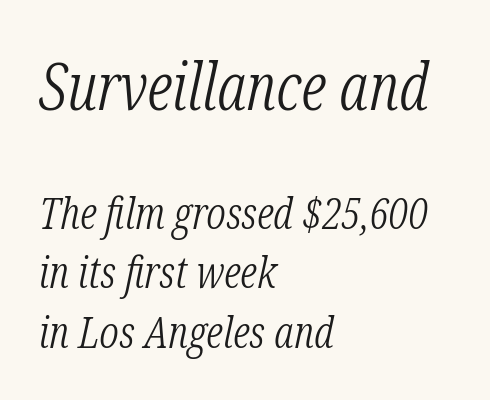
{"serif": "yes", "italic": "yes", "lean": "right", "slant_degrees": 12, "bold": "no", "weight": "light", "width": "condensed", "stroke_contrast": "low", "x_height": "medium", "monospaced": "no", "underline": "no", "align": "left", "line_spacing": "normal", "line_spacing_ratio": 1.35, "letter_spacing": "normal", "letter_spacing_em": 0.0, "larger_block": "first", "size_ratio": 1.5, "glyph_px": 66}
